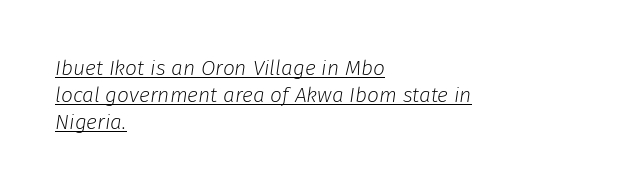
Q: Is the text bold? A: No.
Q: Is the text italic (slanted)? A: Yes, it leans right by about 8 degrees.
Q: Is the text underlined? A: Yes.
Q: How is the paragraph aligned? A: Left-aligned.
Q: Is the spacing between letters normal or unusually wide? A: Normal.
Q: Is the spacing between lines tight, normal or loose? A: Normal.
